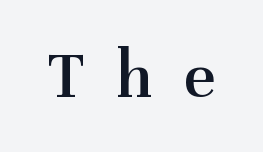
{"serif": "yes", "italic": "no", "bold": "semi", "weight": "semibold", "width": "normal", "stroke_contrast": "medium", "x_height": "medium", "monospaced": "no", "underline": "no", "letter_spacing": "wide", "letter_spacing_em": 0.47, "glyph_px": 68}
